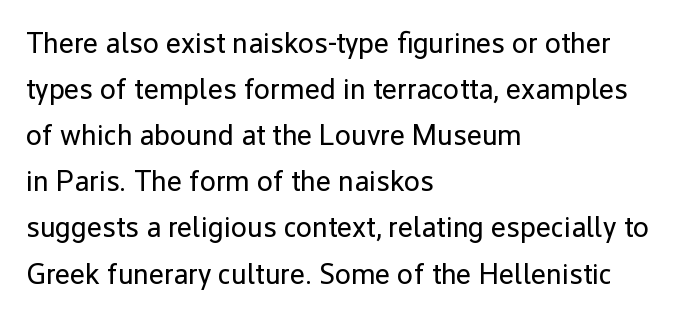
{"serif": "no", "italic": "no", "bold": "no", "weight": "regular", "width": "normal", "stroke_contrast": "low", "x_height": "medium", "monospaced": "no", "underline": "no", "align": "left", "line_spacing": "normal", "line_spacing_ratio": 1.59, "letter_spacing": "normal", "letter_spacing_em": 0.0, "glyph_px": 29}
